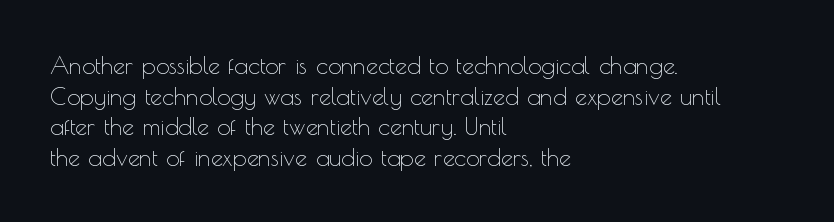
The image shows 24 px text type, upright; set left-aligned, normal line spacing (1.28x), normal letter spacing, not underlined.
